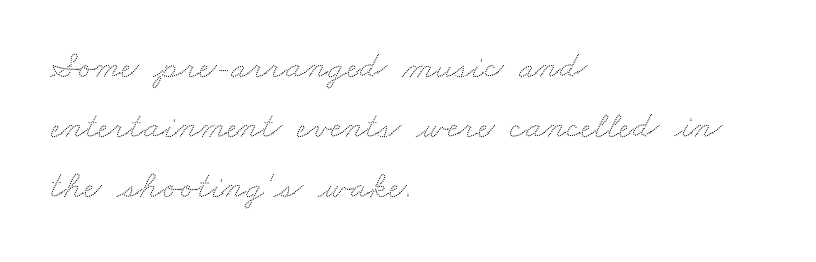
No word sits above an underline. How are the letters spaced? Ordinarily, with no added tracking. Each new line begins a customary step beneath the previous one. Varying glyph widths throughout — classic text-font behaviour.
